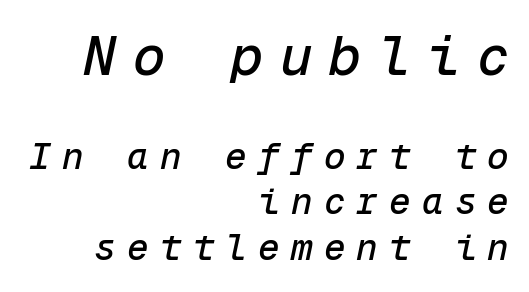
{"italic": "yes", "lean": "right", "slant_degrees": 12, "width": "normal", "stroke_contrast": "low", "x_height": "medium", "monospaced": "yes", "underline": "no", "align": "right", "line_spacing": "normal", "line_spacing_ratio": 1.27, "letter_spacing": "wide", "letter_spacing_em": 0.31, "larger_block": "first", "size_ratio": 1.5, "glyph_px": 54}
